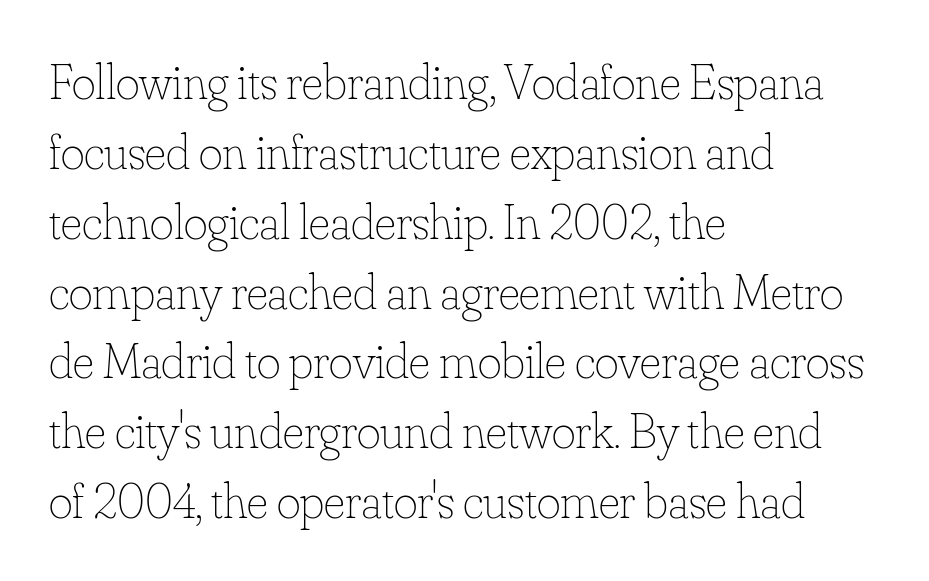
Q: Is the text bold? A: No.
Q: Is the text italic (slanted)? A: No, it is upright.
Q: Is the text underlined? A: No.
Q: How is the paragraph aligned? A: Left-aligned.
Q: Is the spacing between letters normal or unusually wide? A: Normal.
Q: Is the spacing between lines tight, normal or loose? A: Normal.
Q: Width (condensed, normal, or wide)? A: Normal.
Q: Stroke contrast? A: Low.
Q: x-height? A: Small.
Q: Monospaced? A: No.
